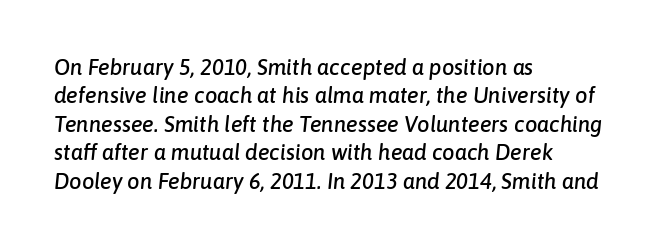
Q: Is the text italic (slanted)? A: Yes, it leans right by about 6 degrees.
Q: Is the text underlined? A: No.
Q: How is the paragraph aligned? A: Left-aligned.
Q: Is the spacing between letters normal or unusually wide? A: Normal.
Q: Is the spacing between lines tight, normal or loose? A: Normal.
